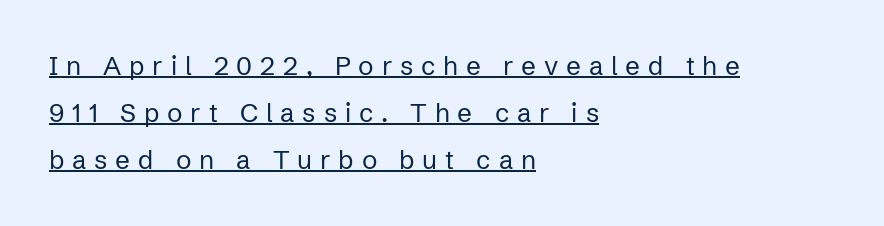
The image shows 26 px text type, upright; set left-aligned, line spacing 1.81x, unusually wide letter spacing (+0.3 em), underlined.
